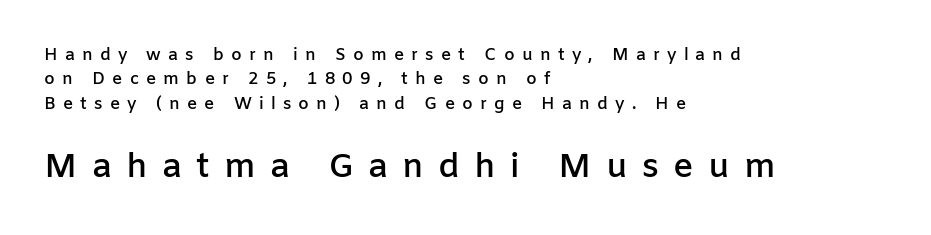
The image shows 34 px semibold sans-serif type, upright; set left-aligned, normal line spacing (1.44x), unusually wide letter spacing (+0.42 em), not underlined; the second (bottom) block is 2.0x larger; low stroke contrast and a medium x-height.
